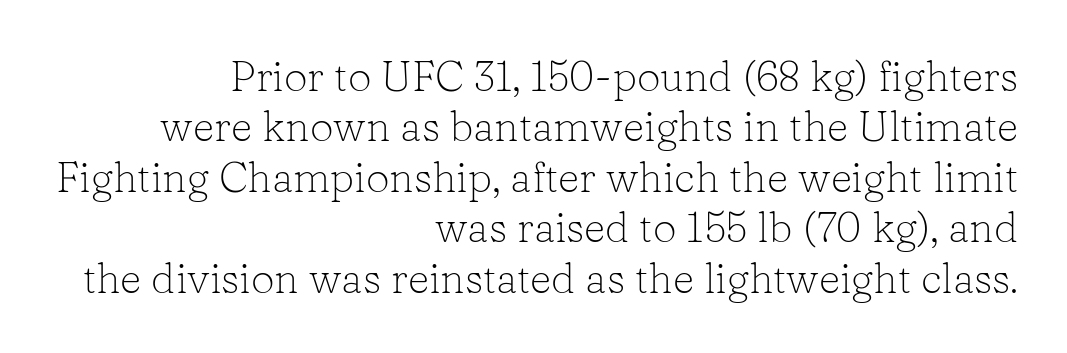
The image shows 42 px light serif type, upright; set right-aligned, line spacing 1.2x, normal letter spacing, not underlined; low stroke contrast and a medium x-height.
